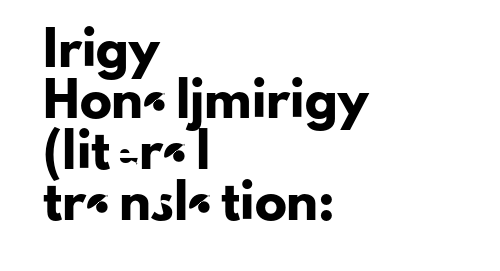
The image shows 32 px sans-serif type, upright; set left-aligned, normal line spacing (1.59x), normal letter spacing, not underlined; low stroke contrast and a small x-height.
